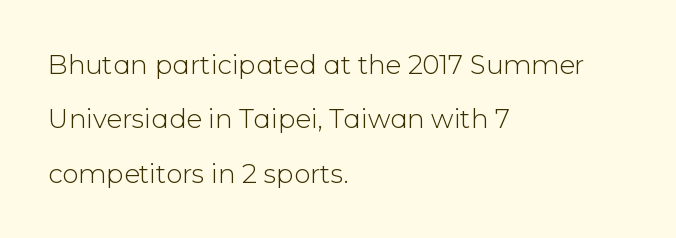
The image shows 26 px text type, upright; set left-aligned, loose line spacing (2.09x), normal letter spacing, not underlined.
